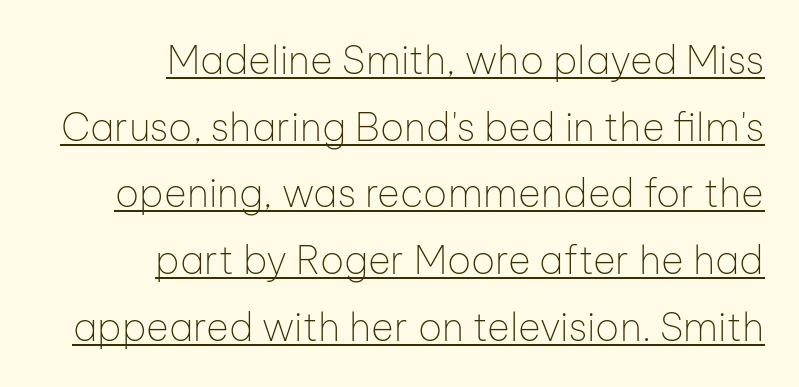
The image shows 39 px thin sans-serif type, upright; set right-aligned, line spacing 1.71x, normal letter spacing, underlined; low stroke contrast and a medium x-height.
